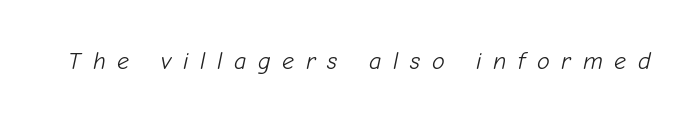
Descenders are the only things crossing below the line. The weight would be labelled regular, book, light, or lighter still. A typesetter would mark this as italic. Honestly, the letter spacing is so wide it's the main thing you notice.
